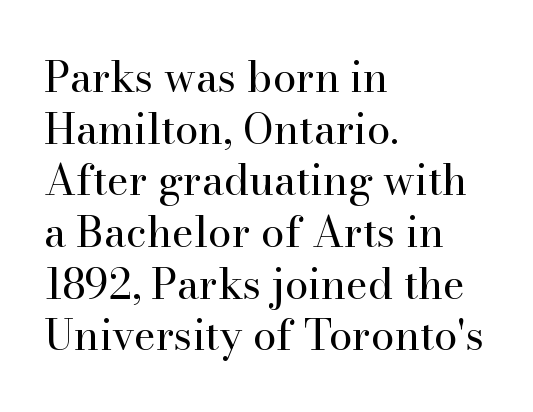
{"serif": "yes", "italic": "no", "bold": "no", "weight": "regular", "width": "normal", "stroke_contrast": "high", "x_height": "small", "monospaced": "no", "underline": "no", "align": "left", "line_spacing_ratio": 1.23, "letter_spacing": "normal", "letter_spacing_em": 0.0, "glyph_px": 42}
